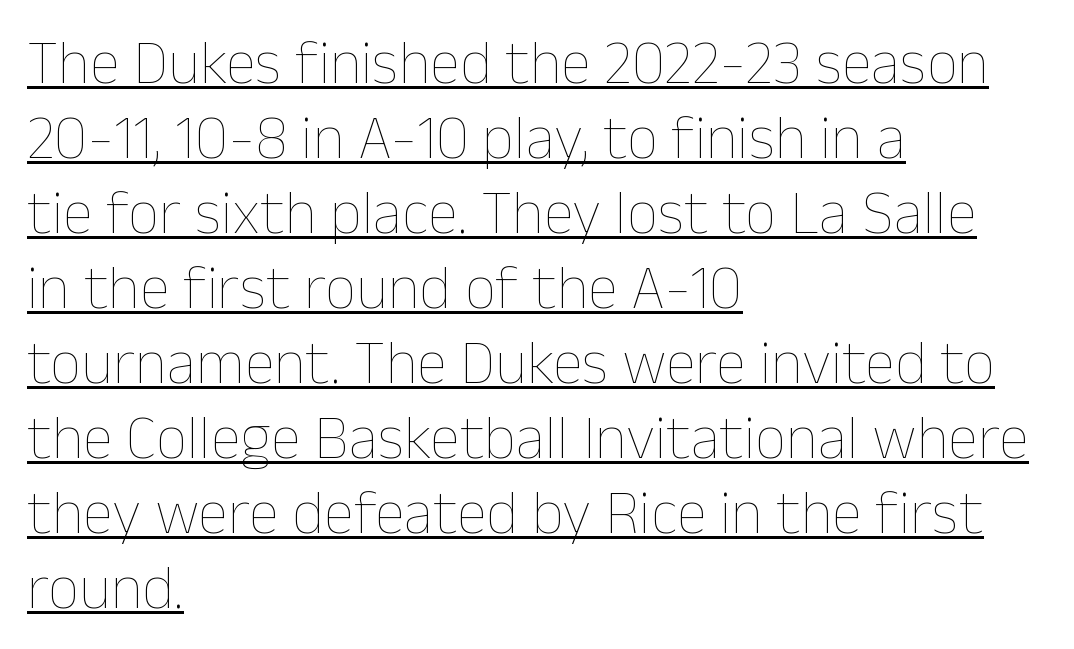
Q: Is the text bold? A: No.
Q: Is the text italic (slanted)? A: No, it is upright.
Q: Is the text underlined? A: Yes.
Q: How is the paragraph aligned? A: Left-aligned.
Q: Is the spacing between letters normal or unusually wide? A: Normal.
Q: Width (condensed, normal, or wide)? A: Normal.
Q: Stroke contrast? A: Low.
Q: x-height? A: Medium.
Q: Monospaced? A: No.
